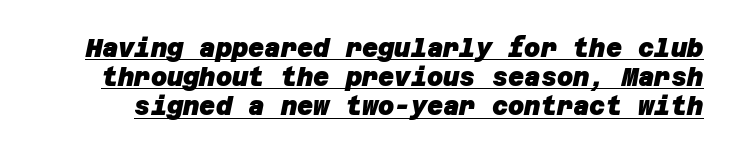
{"bold": "yes", "underline": "yes", "line_spacing_ratio": 1.17, "letter_spacing": "normal", "letter_spacing_em": 0.0, "glyph_px": 25}
